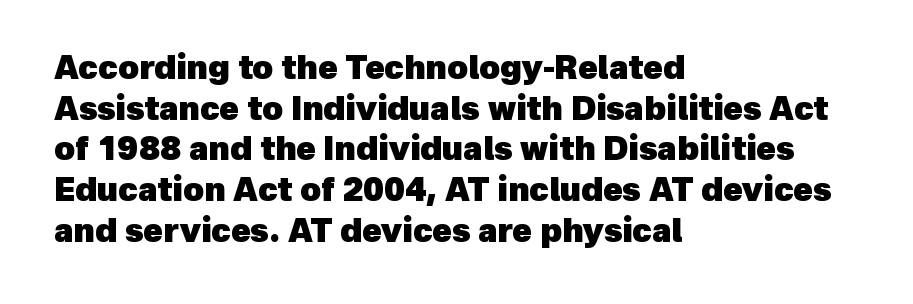
Q: Is the text bold? A: Yes.
Q: Is the typeface a serif or a sans-serif typeface? A: Sans-serif.
Q: Is the text underlined? A: No.
Q: How is the paragraph aligned? A: Left-aligned.
Q: Is the spacing between letters normal or unusually wide? A: Normal.
Q: Is the spacing between lines tight, normal or loose? A: Normal.
Q: Width (condensed, normal, or wide)? A: Normal.
Q: x-height? A: Medium.
Q: Monospaced? A: No.
